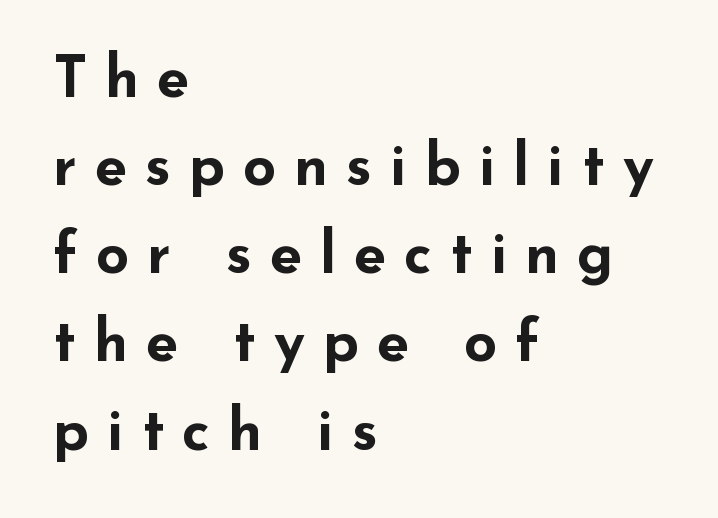
The image shows 58 px bold, wide sans-serif type, upright; set left-aligned, normal line spacing (1.52x), unusually wide letter spacing (+0.31 em), not underlined; low stroke contrast and a small x-height.
